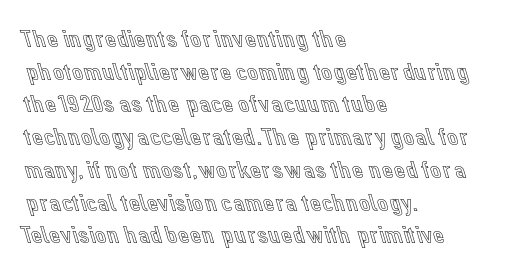
The image shows 25 px text type; set left-aligned, normal line spacing (1.31x), normal letter spacing, not underlined.
